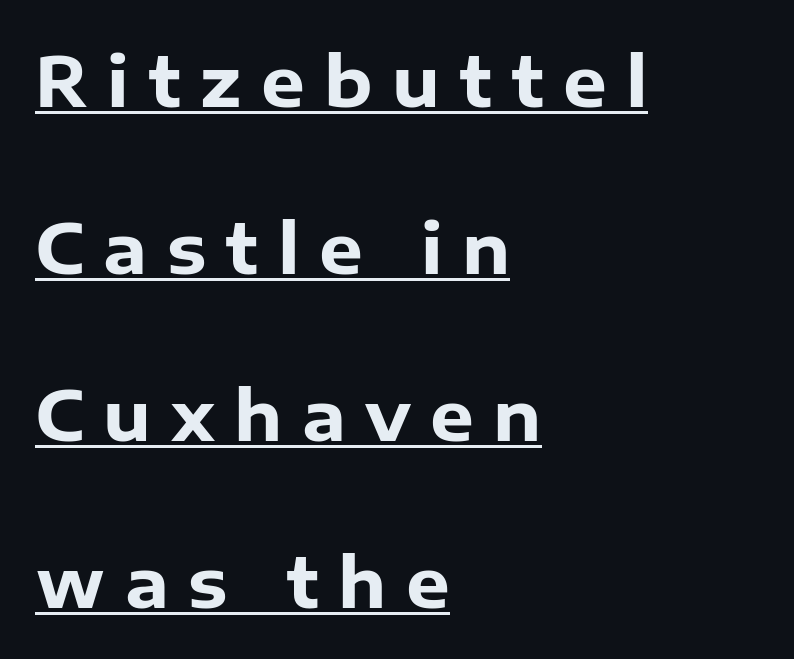
{"serif": "no", "italic": "no", "bold": "yes", "weight": "heavy", "width": "normal", "stroke_contrast": "low", "x_height": "medium", "monospaced": "no", "underline": "yes", "align": "left", "line_spacing": "loose", "line_spacing_ratio": 2.42, "letter_spacing": "wide", "letter_spacing_em": 0.28, "glyph_px": 69}
